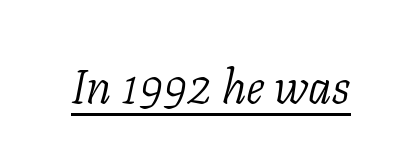
{"serif": "yes", "italic": "yes", "lean": "right", "slant_degrees": 11, "bold": "no", "weight": "light", "width": "normal", "stroke_contrast": "low", "x_height": "medium", "monospaced": "no", "underline": "yes", "letter_spacing": "normal", "letter_spacing_em": 0.0, "glyph_px": 47}
